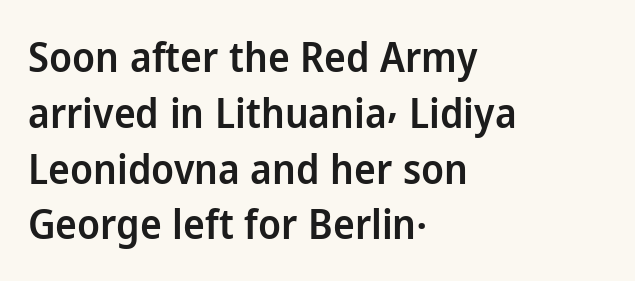
Q: Is the text bold? A: Semi-bold.
Q: Is the text italic (slanted)? A: No, it is upright.
Q: Is the typeface a serif or a sans-serif typeface? A: Sans-serif.
Q: Is the text underlined? A: No.
Q: How is the paragraph aligned? A: Left-aligned.
Q: Is the spacing between letters normal or unusually wide? A: Normal.
Q: Is the spacing between lines tight, normal or loose? A: Normal.
Q: Width (condensed, normal, or wide)? A: Normal.
Q: Stroke contrast? A: Low.
Q: x-height? A: Medium.
Q: Monospaced? A: No.
